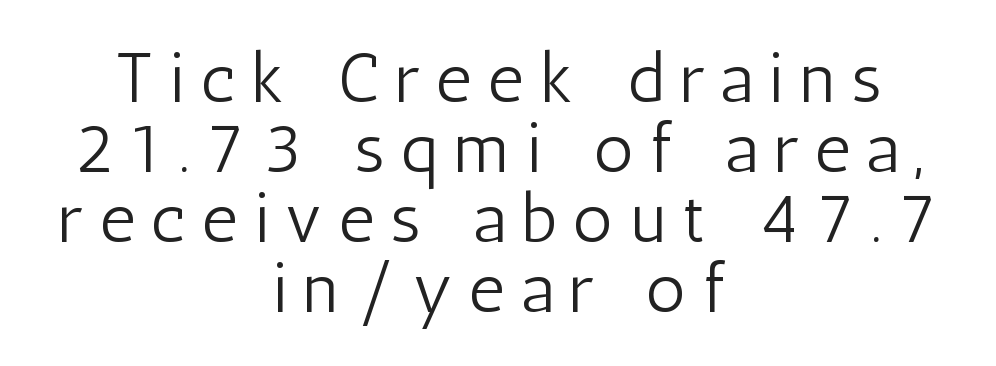
Q: Is the text bold? A: No.
Q: Is the text italic (slanted)? A: No, it is upright.
Q: Is the typeface a serif or a sans-serif typeface? A: Sans-serif.
Q: Is the text underlined? A: No.
Q: How is the paragraph aligned? A: Centered.
Q: Is the spacing between letters normal or unusually wide? A: Unusually wide.
Q: Is the spacing between lines tight, normal or loose? A: Tight.
Q: Width (condensed, normal, or wide)? A: Condensed.
Q: Stroke contrast? A: Low.
Q: x-height? A: Medium.
Q: Monospaced? A: No.
